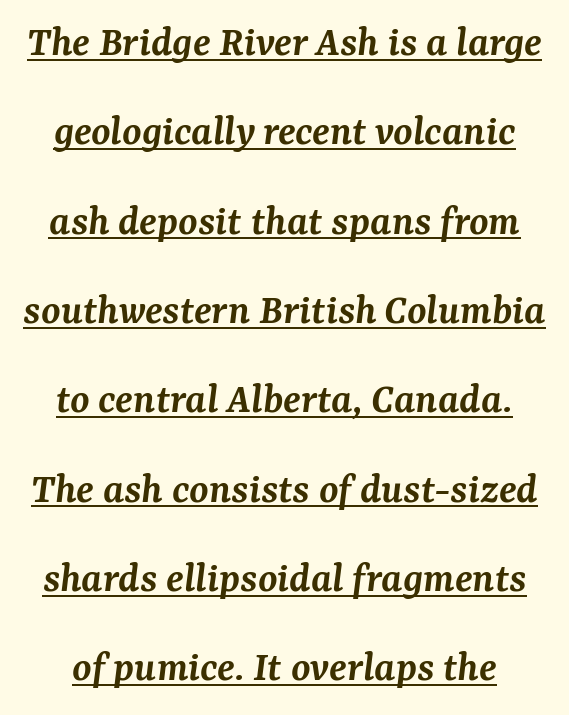
Summary of vertical rhythm: relaxed, with wide interline spacing. Underline: present. In terms of posture, this sample is oblique. In terms of weight, the rendering is demibold, just under bold. This rendering employs a face with finishing strokes, i.e., a serif. Do the characters align in a grid? No, the font is proportional.
